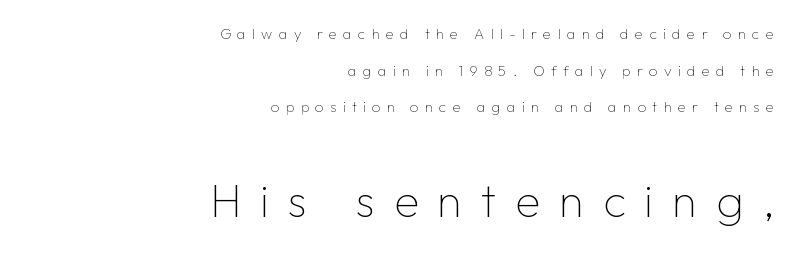
The string is rendered with underlining switched off. Layout note: lines flush right. Reading down the column, the eye jumps a long way to each next line. The later block is typeset at a bigger size than the earlier block. There is plenty of visible air inserted between adjacent glyphs.
